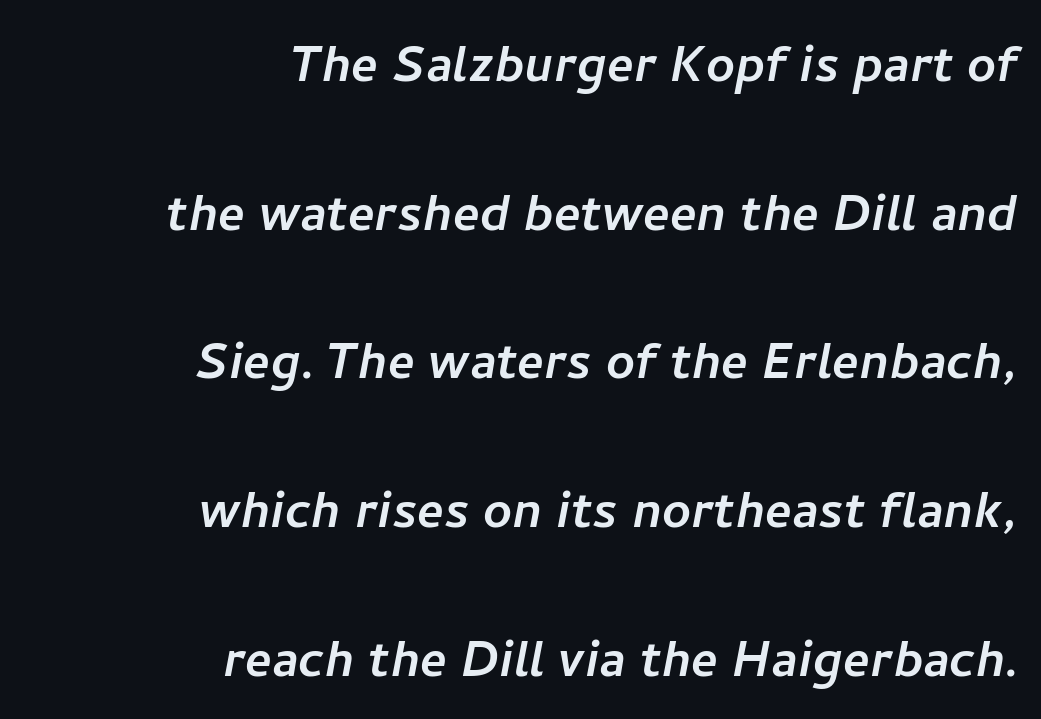
Q: Is the typeface a serif or a sans-serif typeface? A: Sans-serif.
Q: Is the text underlined? A: No.
Q: How is the paragraph aligned? A: Right-aligned.
Q: Is the spacing between letters normal or unusually wide? A: Normal.
Q: Is the spacing between lines tight, normal or loose? A: Loose.
Q: Width (condensed, normal, or wide)? A: Normal.
Q: Stroke contrast? A: Low.
Q: x-height? A: Medium.
Q: Monospaced? A: No.
